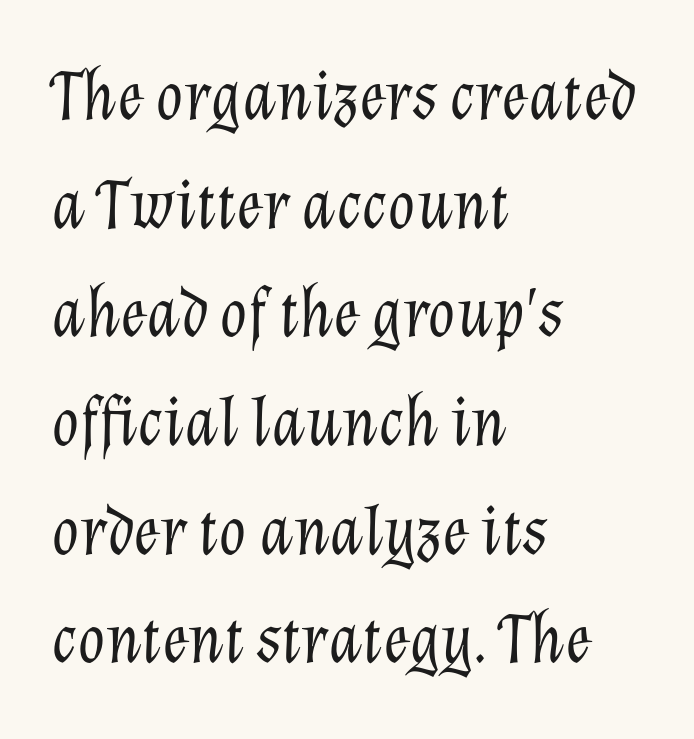
{"italic": "yes", "lean": "right", "slant_degrees": 12, "bold": "no", "weight": "light", "width": "normal", "stroke_contrast": "low", "x_height": "medium", "monospaced": "no", "underline": "no", "align": "left", "line_spacing": "normal", "line_spacing_ratio": 1.53, "letter_spacing": "normal", "letter_spacing_em": 0.0, "glyph_px": 71}
